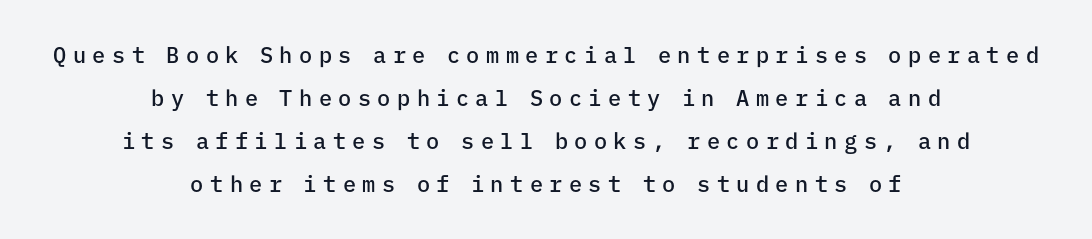
Q: Is the text bold? A: Semi-bold.
Q: Is the text italic (slanted)? A: No, it is upright.
Q: Is the text underlined? A: No.
Q: How is the paragraph aligned? A: Centered.
Q: Is the spacing between letters normal or unusually wide? A: Unusually wide.
Q: Is the spacing between lines tight, normal or loose? A: Loose.
